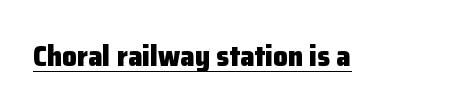
The image shows 29 px heavy sans-serif type, upright; set normal letter spacing, underlined; low stroke contrast and a medium x-height.
